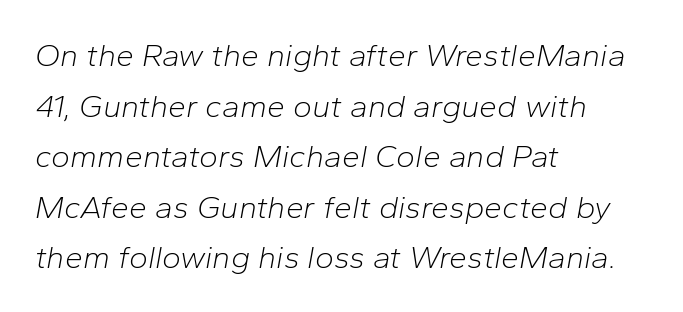
The image shows 32 px light type, italic (leaning right); set left-aligned, normal line spacing (1.58x), normal letter spacing, not underlined; low stroke contrast and a medium x-height.
